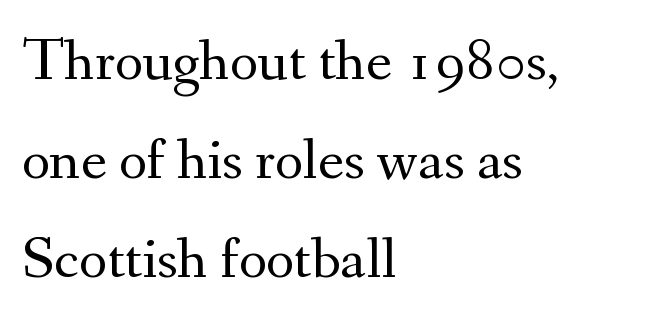
No extra tracking has been applied to these lines. Italic? Not at all — the glyphs are vertical. One glance says typical: line gaps are just what's usual. The characters display serif detailing at their extremities.
